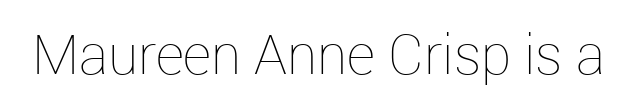
The image shows 55 px thin type, upright; set normal letter spacing, not underlined; low stroke contrast and a medium x-height.
